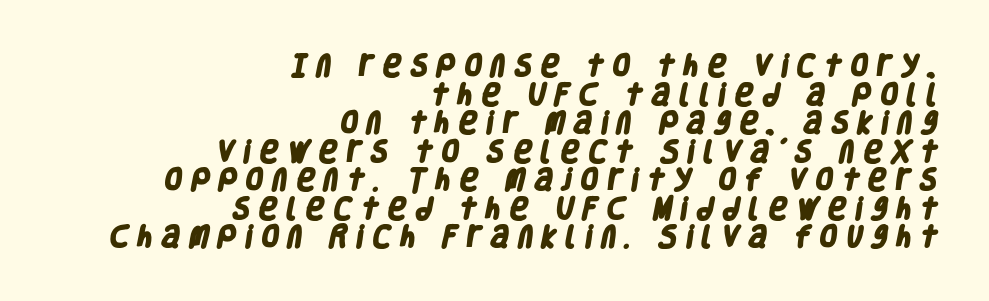
The image shows 24 px bold type; set right-aligned, line spacing 1.19x, unusually wide letter spacing (+0.32 em), not underlined.
